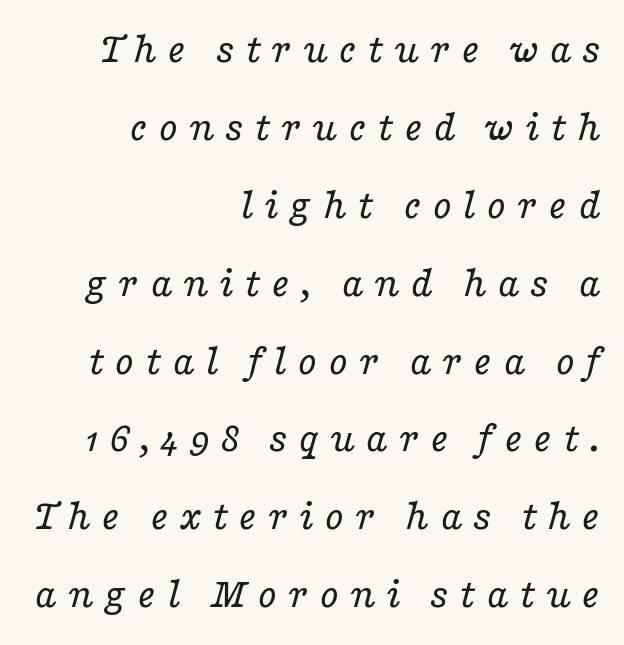
The ragged edge is on the left, which tells us the setting is flush right. There is plenty of visible air inserted between adjacent glyphs. The passage shown is typed in a proportional face where columns would drift. Is the type heavy? It reads as light-to-regular instead. Observe the serifs anchoring each vertical stroke in this sample. The area under the type is left untouched.
